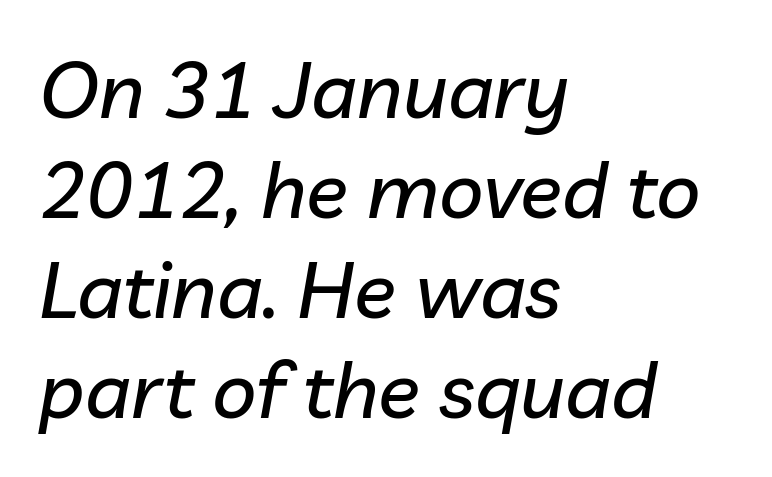
{"italic": "yes", "lean": "right", "slant_degrees": 10, "width": "normal", "stroke_contrast": "low", "x_height": "medium", "monospaced": "no", "underline": "no", "align": "left", "line_spacing": "normal", "line_spacing_ratio": 1.28, "letter_spacing": "normal", "letter_spacing_em": 0.0, "glyph_px": 78}
